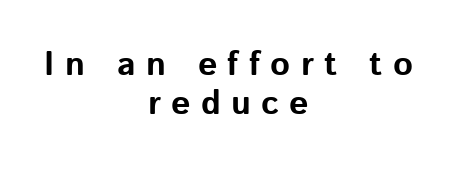
{"serif": "no", "italic": "no", "bold": "yes", "weight": "bold", "width": "normal", "stroke_contrast": "low", "x_height": "medium", "monospaced": "no", "underline": "no", "align": "center", "line_spacing": "tight", "line_spacing_ratio": 1.15, "letter_spacing": "wide", "letter_spacing_em": 0.3, "glyph_px": 34}
